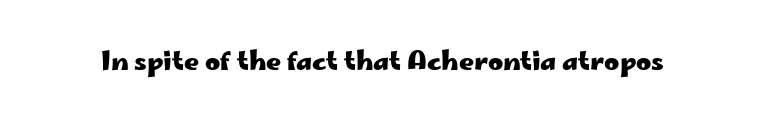
{"italic": "no", "bold": "yes", "underline": "no", "letter_spacing": "normal", "letter_spacing_em": 0.0, "glyph_px": 26}
